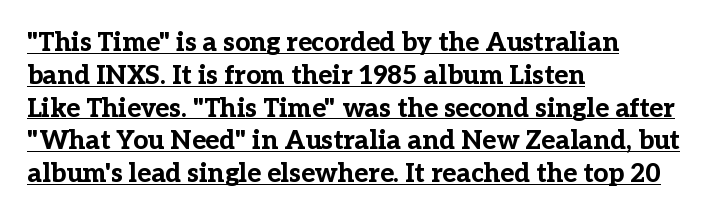
{"italic": "no", "bold": "yes", "underline": "yes", "align": "left", "line_spacing": "normal", "line_spacing_ratio": 1.26, "letter_spacing": "normal", "letter_spacing_em": 0.0, "glyph_px": 26}
